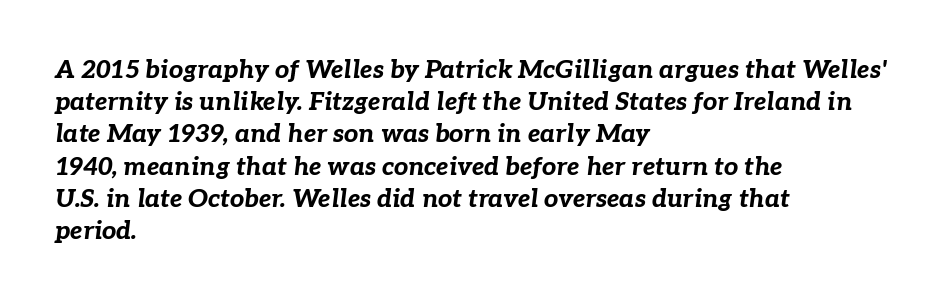
Q: Is the text bold? A: Yes.
Q: Is the text italic (slanted)? A: Yes, it leans right by about 7 degrees.
Q: Is the text underlined? A: No.
Q: How is the paragraph aligned? A: Left-aligned.
Q: Is the spacing between letters normal or unusually wide? A: Normal.
Q: Is the spacing between lines tight, normal or loose? A: Normal.
